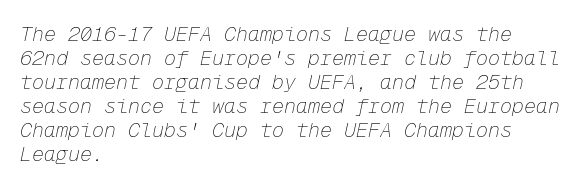
The image shows 20 px text type, italic (leaning right); set left-aligned, line spacing 1.2x, normal letter spacing, not underlined.
